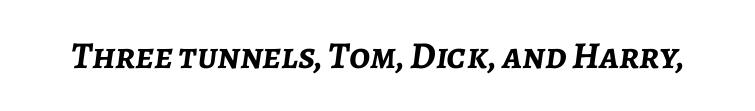
Q: Is the text bold? A: Yes.
Q: Is the text italic (slanted)? A: Yes, it leans right by about 7 degrees.
Q: Is the text underlined? A: No.
Q: Is the spacing between letters normal or unusually wide? A: Normal.
Q: Width (condensed, normal, or wide)? A: Normal.
Q: Stroke contrast? A: Low.
Q: x-height? A: Medium.
Q: Monospaced? A: No.
